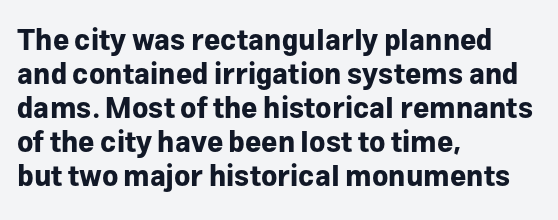
Q: Is the text bold? A: Yes.
Q: Is the text italic (slanted)? A: No, it is upright.
Q: Is the typeface a serif or a sans-serif typeface? A: Sans-serif.
Q: Is the text underlined? A: No.
Q: How is the paragraph aligned? A: Left-aligned.
Q: Is the spacing between letters normal or unusually wide? A: Normal.
Q: Width (condensed, normal, or wide)? A: Normal.
Q: Stroke contrast? A: Low.
Q: x-height? A: Medium.
Q: Monospaced? A: No.
